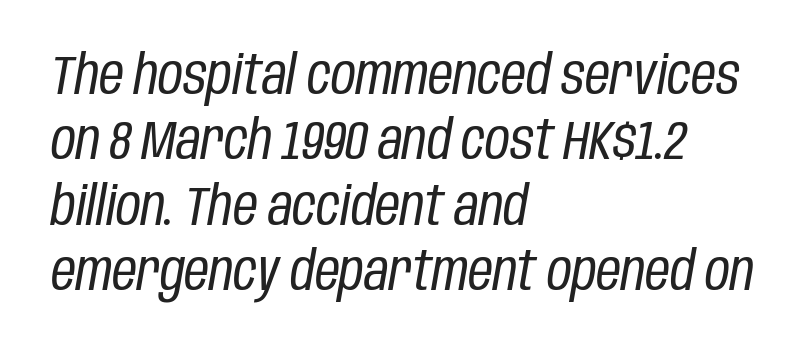
Q: Is the text bold? A: No.
Q: Is the text italic (slanted)? A: Yes, it leans right by about 10 degrees.
Q: Is the text underlined? A: No.
Q: How is the paragraph aligned? A: Left-aligned.
Q: Is the spacing between letters normal or unusually wide? A: Normal.
Q: Width (condensed, normal, or wide)? A: Condensed.
Q: Stroke contrast? A: Low.
Q: x-height? A: Large.
Q: Monospaced? A: No.
